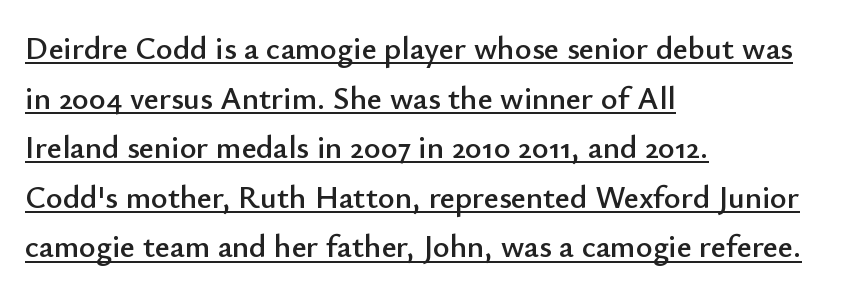
Nope, no serifs anywhere on these letters. This sample has the flowing, uneven cadence of proportional lettering. A typesetter would mark this as roman, not italic. Decoration check: the copy is underlined. Vertical spacing — default.
